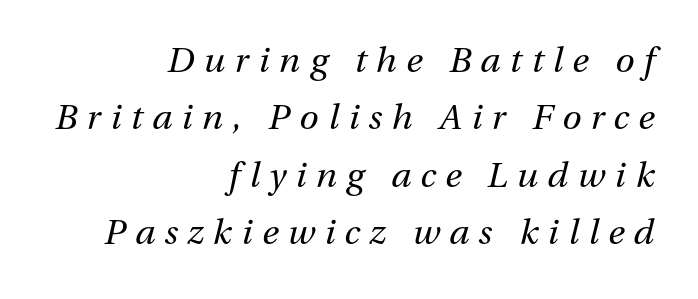
Q: Is the text bold? A: No.
Q: Is the text italic (slanted)? A: Yes, it leans right by about 13 degrees.
Q: Is the text underlined? A: No.
Q: How is the paragraph aligned? A: Right-aligned.
Q: Is the spacing between letters normal or unusually wide? A: Unusually wide.
Q: Is the spacing between lines tight, normal or loose? A: Normal.
Q: Width (condensed, normal, or wide)? A: Normal.
Q: Stroke contrast? A: Medium.
Q: x-height? A: Medium.
Q: Monospaced? A: No.
